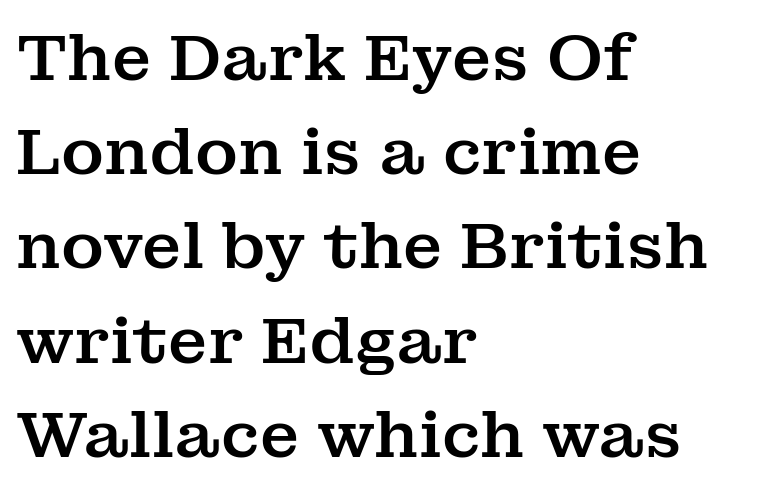
Q: Is the text italic (slanted)? A: No, it is upright.
Q: Is the typeface a serif or a sans-serif typeface? A: Serif.
Q: Is the text underlined? A: No.
Q: How is the paragraph aligned? A: Left-aligned.
Q: Is the spacing between letters normal or unusually wide? A: Normal.
Q: Is the spacing between lines tight, normal or loose? A: Normal.
Q: Width (condensed, normal, or wide)? A: Normal.
Q: Stroke contrast? A: Medium.
Q: x-height? A: Medium.
Q: Monospaced? A: No.
